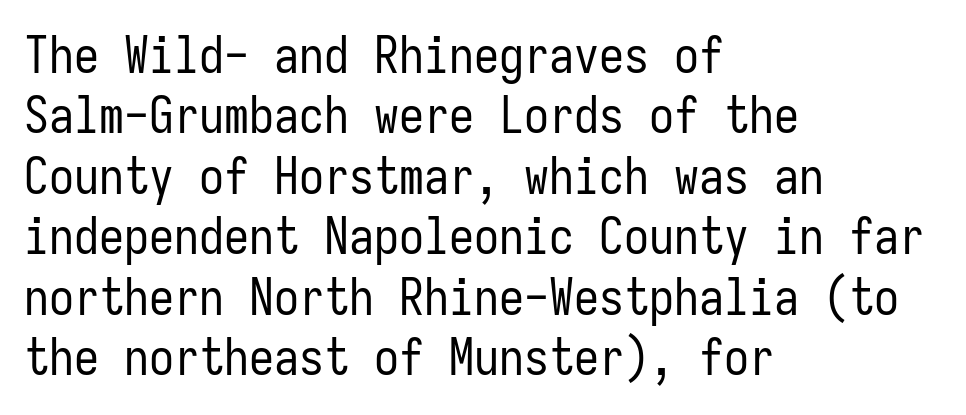
Q: Is the text bold? A: No.
Q: Is the text italic (slanted)? A: No, it is upright.
Q: Is the typeface a serif or a sans-serif typeface? A: Sans-serif.
Q: Is the text underlined? A: No.
Q: How is the paragraph aligned? A: Left-aligned.
Q: Is the spacing between letters normal or unusually wide? A: Normal.
Q: Width (condensed, normal, or wide)? A: Condensed.
Q: Stroke contrast? A: Low.
Q: x-height? A: Medium.
Q: Monospaced? A: Yes.
